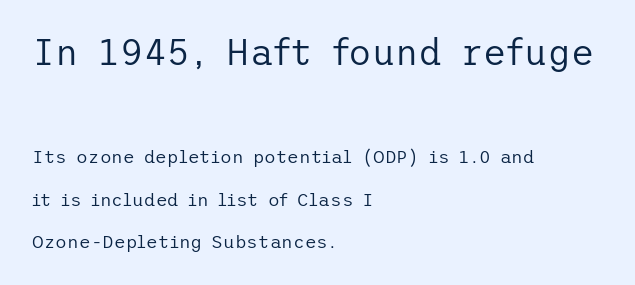
{"serif": "no", "italic": "no", "bold": "no", "weight": "regular", "width": "normal", "stroke_contrast": "low", "x_height": "medium", "underline": "no", "align": "left", "line_spacing": "loose", "line_spacing_ratio": 2.37, "letter_spacing": "normal", "letter_spacing_em": 0.0, "larger_block": "first", "size_ratio": 2.0, "glyph_px": 36}
